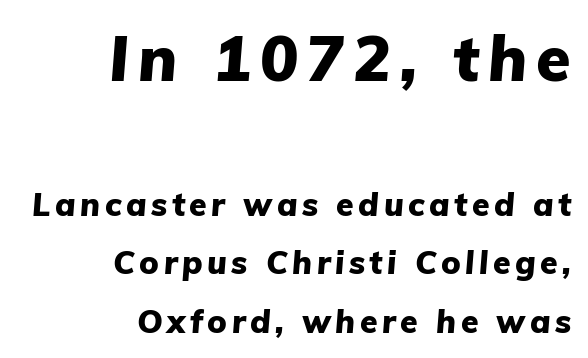
Underline: absent. Is the type slanted? Yes — the strokes lean at a clear angle. Bold? Absolutely — the strokes are thick and heavy. Where is the straight margin? On the right. The face used here is proportionally spaced, like ordinary book or web type. Size contrast runs from large at the top to small at the bottom.
